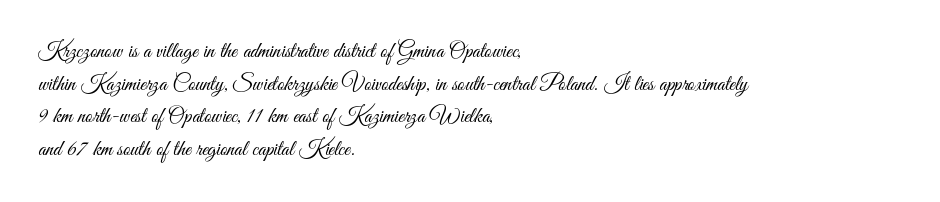
Rows of type keep a routine distance in the vertical direction. The space beneath each line is pristine and unruled. Which margin do the lines hug? The left one — the right edge is uneven. The letterforms sit shoulder to shoulder at normal distance.
